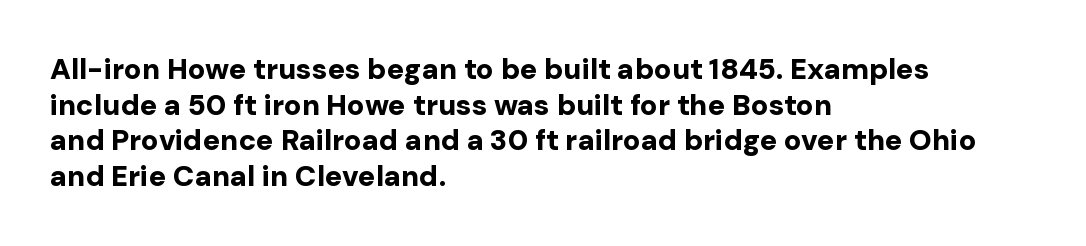
{"serif": "no", "italic": "no", "bold": "yes", "weight": "bold", "width": "normal", "stroke_contrast": "low", "x_height": "medium", "monospaced": "no", "underline": "no", "align": "left", "line_spacing_ratio": 1.23, "letter_spacing": "normal", "letter_spacing_em": 0.0, "glyph_px": 29}
